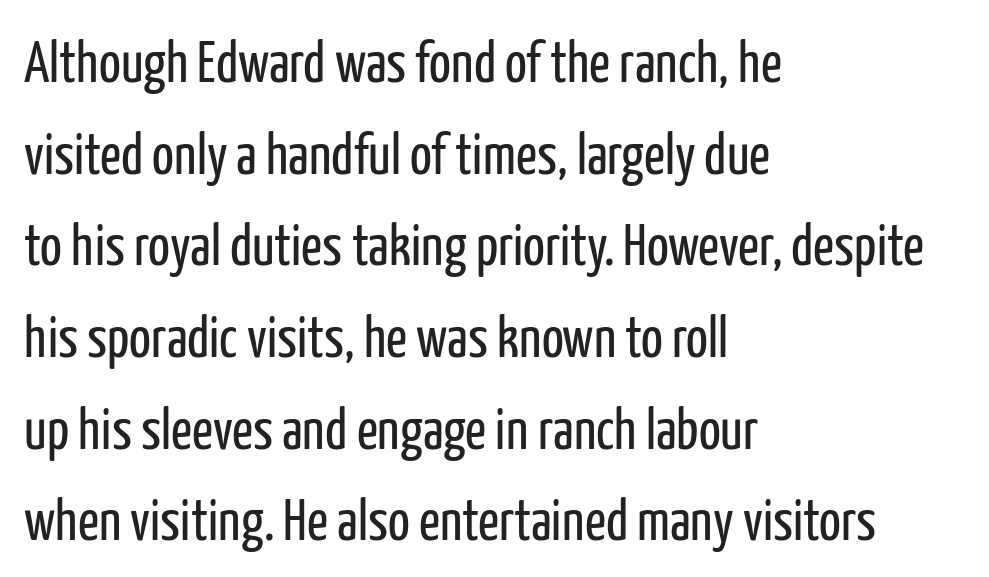
The image shows 58 px regular-weight, condensed sans-serif type, upright; set left-aligned, normal line spacing (1.58x), normal letter spacing, not underlined; low stroke contrast and a medium x-height.
